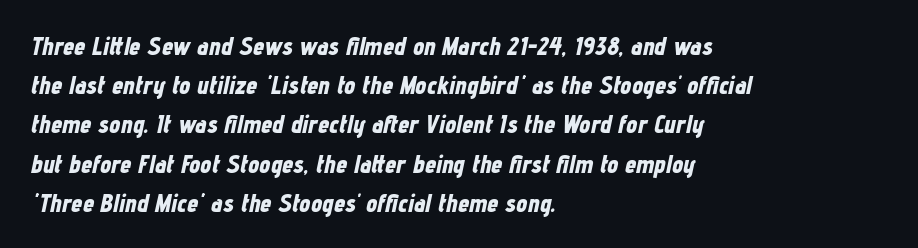
An italicized treatment has been applied to the whole sample. Typographic density is high because the face is bold. Is the letter spacing exaggerated? No — it looks like the ordinary default. Rows of type keep a routine distance in the vertical direction. Casual observation: everything's shoved over to the left. Check under the words: just untouched page.
